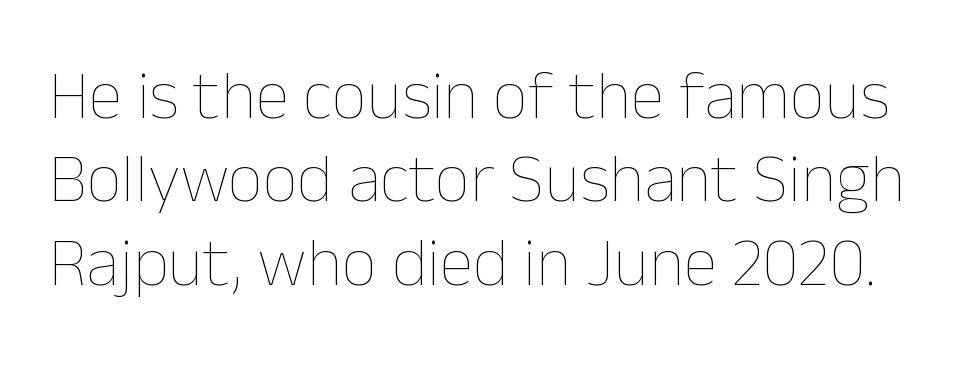
The typesetting does not lean heavy: it is not bold. Anything drawn beneath the words? Only blank space. Is the letter spacing exaggerated? No — it looks like the ordinary default. Character widths vary here, with narrow letters taking less room than wide ones.
